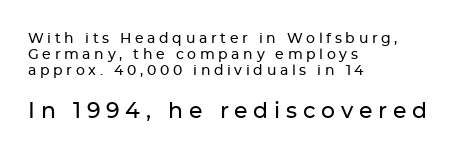
Italic? Not at all — the glyphs are vertical. A clean baseline with only descenders dipping below it. Notice how the passage keeps a crisp vertical edge on the left only. Words appear elongated and porous because spacing is wide. The face used here appears at its bigger size in the lower chunk.
